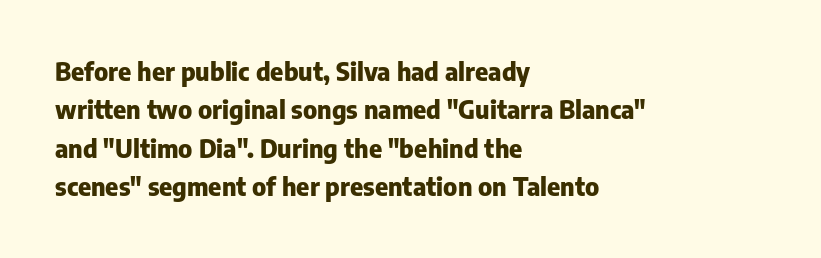
Here the glyphs are tracked normally, forming tight word shapes. Does the weight exceed regular? Yes, all the way to bold. The text block is weighted toward the left margin, trailing off unevenly rightward. Style check: upright. Notice how descenders clear the ascenders below comfortably — that's standard leading. Glance below the letters and you will spot only blank space.
